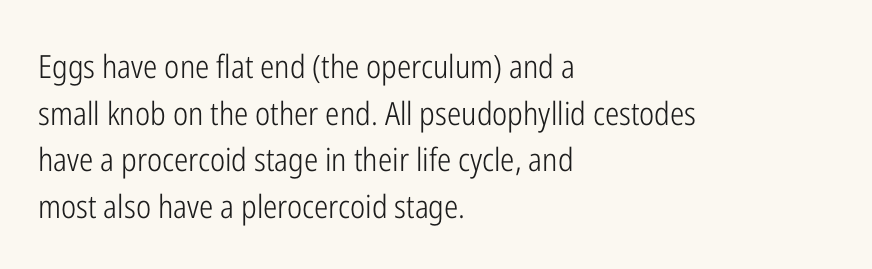
Q: Is the text bold? A: No.
Q: Is the text italic (slanted)? A: No, it is upright.
Q: Is the typeface a serif or a sans-serif typeface? A: Sans-serif.
Q: Is the text underlined? A: No.
Q: How is the paragraph aligned? A: Left-aligned.
Q: Is the spacing between letters normal or unusually wide? A: Normal.
Q: Is the spacing between lines tight, normal or loose? A: Normal.
Q: Width (condensed, normal, or wide)? A: Condensed.
Q: Stroke contrast? A: Low.
Q: x-height? A: Medium.
Q: Monospaced? A: No.
